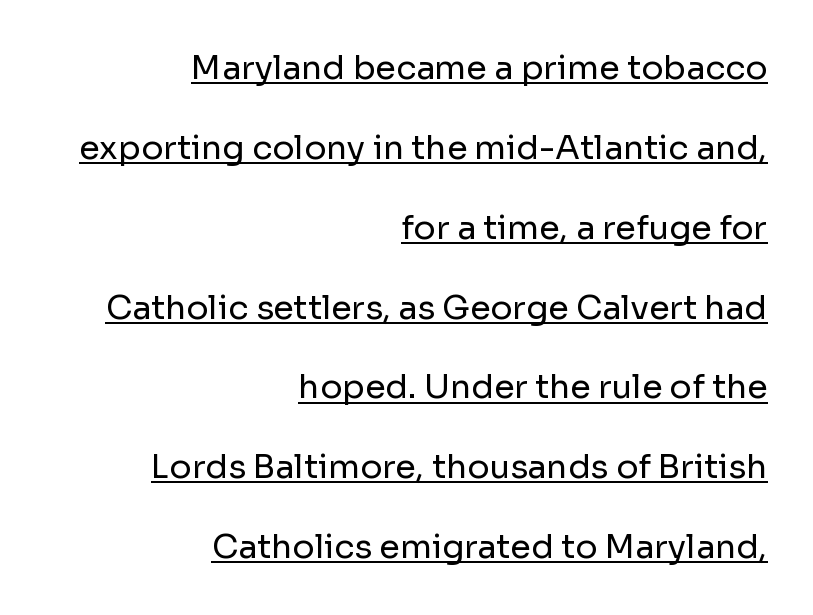
{"serif": "no", "italic": "no", "bold": "no", "weight": "regular", "width": "normal", "stroke_contrast": "low", "x_height": "medium", "monospaced": "no", "underline": "yes", "align": "right", "line_spacing": "loose", "line_spacing_ratio": 2.42, "letter_spacing": "normal", "letter_spacing_em": 0.0, "glyph_px": 33}
